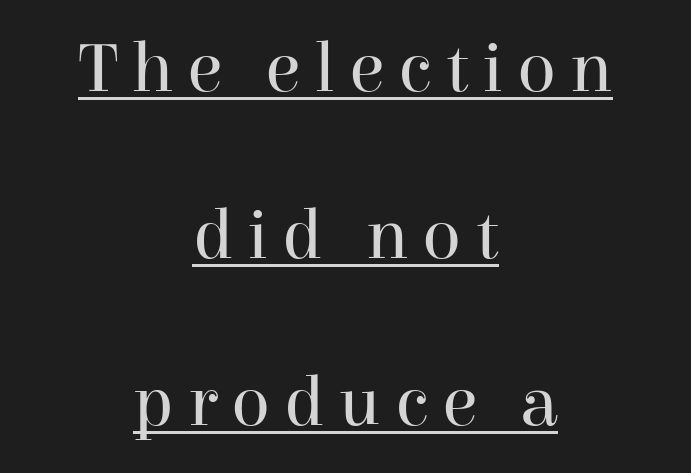
Horizontally, the lines are justified to the midpoint only. The type family on display is of the serif kind. Descenders here cross a horizontal rule under the line. This sample trades compactness for vertical openness between lines.
